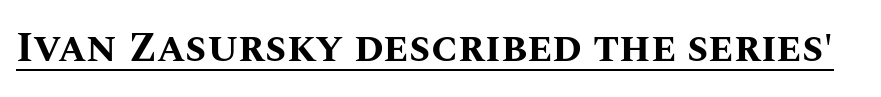
{"italic": "no", "bold": "yes", "weight": "bold", "width": "normal", "stroke_contrast": "medium", "x_height": "large", "monospaced": "no", "underline": "yes", "letter_spacing": "normal", "letter_spacing_em": 0.0, "glyph_px": 42}
